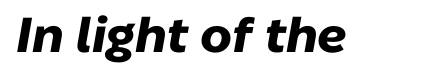
Stroke thickness is high; the sample reads as a true bold. These lines keep a tight, regular rhythm from letter to letter. Spacing verdict: proportional, widths tailored to each character. Bare-footed words on every line.
